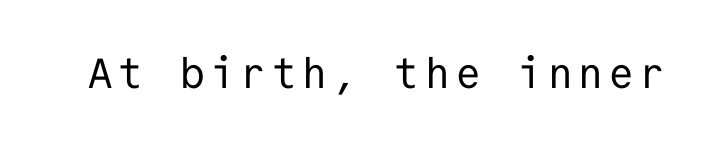
Honestly, there is no underline to notice here at all. Do the letters lean? They stand straight. This reads as an unemphasized weight, regular at the heaviest. Font category for this specimen: sans-serif.
